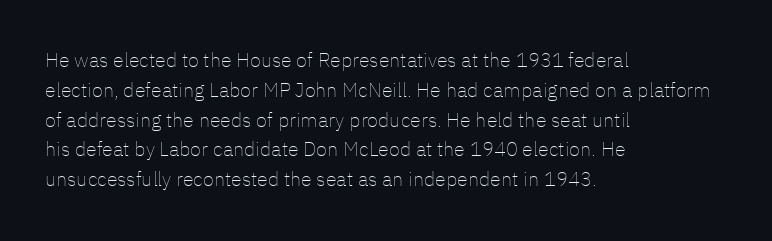
{"italic": "no", "bold": "no", "underline": "no", "align": "left", "line_spacing": "normal", "line_spacing_ratio": 1.49, "letter_spacing": "normal", "letter_spacing_em": 0.0, "glyph_px": 20}
